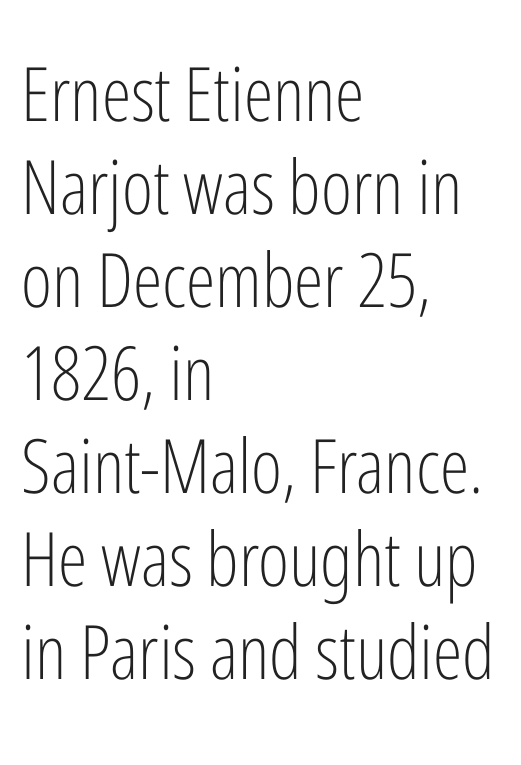
The image shows 75 px light, condensed sans-serif type, upright; set left-aligned, line spacing 1.24x, normal letter spacing, not underlined; low stroke contrast and a medium x-height.
